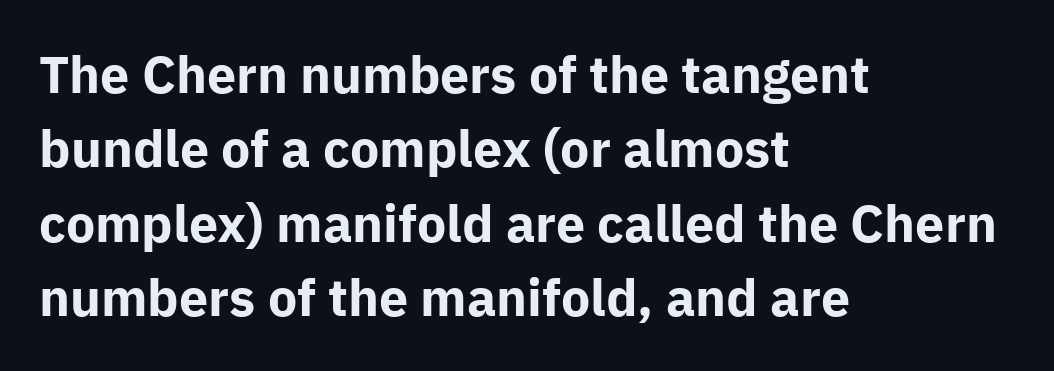
Q: Is the text bold? A: Yes.
Q: Is the text italic (slanted)? A: No, it is upright.
Q: Is the typeface a serif or a sans-serif typeface? A: Sans-serif.
Q: Is the text underlined? A: No.
Q: How is the paragraph aligned? A: Left-aligned.
Q: Is the spacing between letters normal or unusually wide? A: Normal.
Q: Is the spacing between lines tight, normal or loose? A: Normal.
Q: Width (condensed, normal, or wide)? A: Normal.
Q: Stroke contrast? A: Low.
Q: x-height? A: Medium.
Q: Monospaced? A: No.
